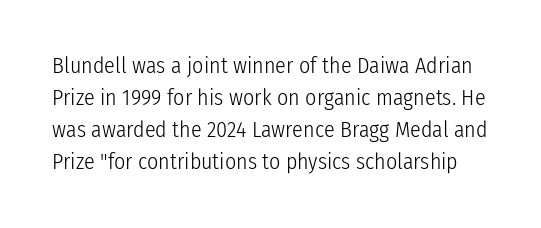
The image shows 22 px text type, upright; set normal line spacing (1.46x), normal letter spacing, not underlined.
